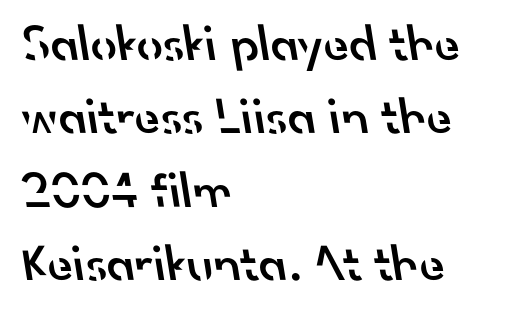
Its strokes are somewhat broadened, the hallmark of semibold type. How would I describe the line gaps? Plain and ordinary. Think of a printed novel: that variable character pitch is what you see here. Underline: absent.
